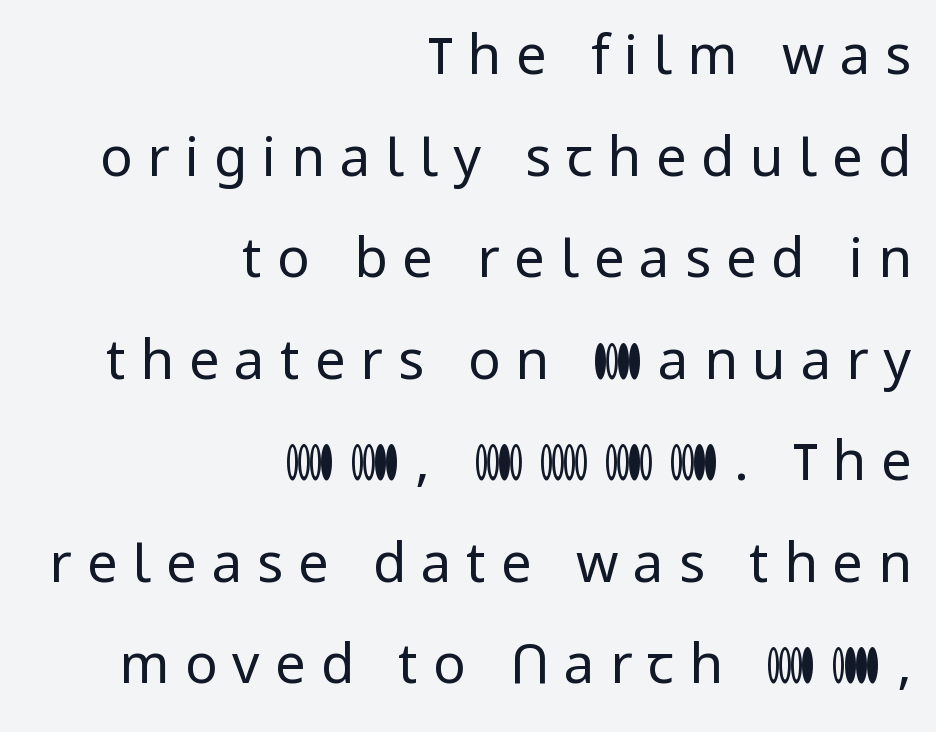
The passage is arranged like a letterhead date or caption credit — flush right. The typeface chosen for these lines omits serifs. No letter is thick-stroked: the sample isn't bold. Vertical strokes here are truly vertical. Spacing verdict: proportional, widths tailored to each character. Descender tails drop into unmarked territory.
